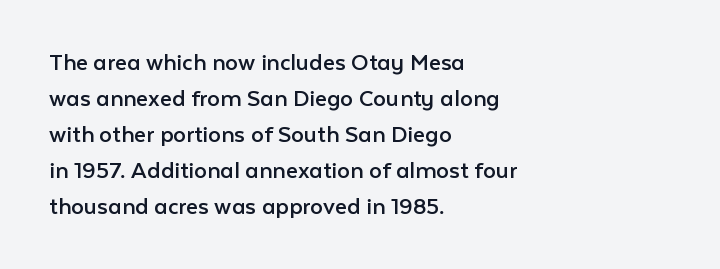
Q: Is the text bold? A: No.
Q: Is the text italic (slanted)? A: No, it is upright.
Q: Is the text underlined? A: No.
Q: How is the paragraph aligned? A: Left-aligned.
Q: Is the spacing between letters normal or unusually wide? A: Normal.
Q: Is the spacing between lines tight, normal or loose? A: Normal.
